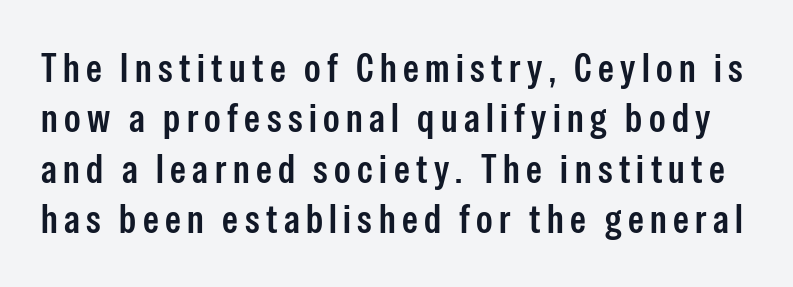
{"serif": "no", "italic": "no", "bold": "semi", "weight": "semibold", "width": "condensed", "stroke_contrast": "low", "x_height": "medium", "monospaced": "no", "underline": "no", "line_spacing": "normal", "line_spacing_ratio": 1.26, "glyph_px": 40}
